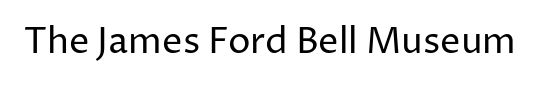
Is this a fixed-width face? No — the glyphs have proportional, varying widths. Vertical strokes here are truly vertical. Glance below the letters and you will spot only blank space. The face used here is a sans, in the tradition of grotesques and geometrics. The face looks like a standard text weight, possibly lighter. Short note: letters normally spaced.
